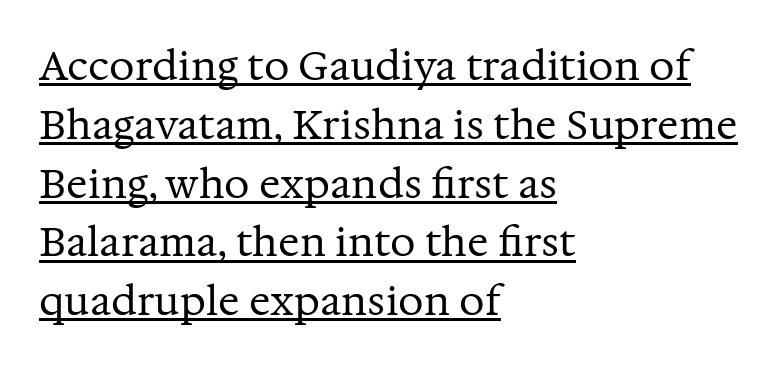
The image shows 40 px regular-weight serif type, upright; set left-aligned, normal line spacing (1.47x), normal letter spacing, underlined; medium stroke contrast and a medium x-height.
